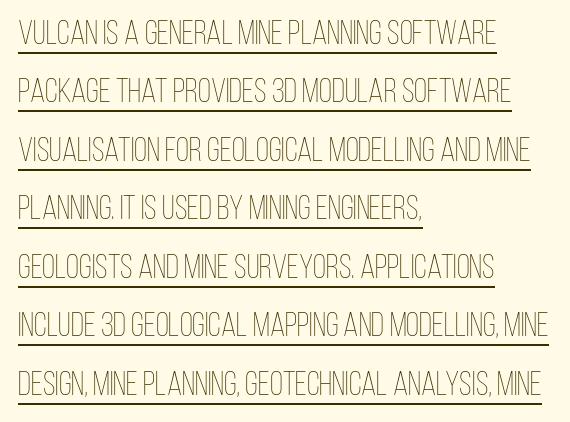
Q: Is the text bold? A: No.
Q: Is the text italic (slanted)? A: No, it is upright.
Q: Is the text underlined? A: Yes.
Q: How is the paragraph aligned? A: Left-aligned.
Q: Is the spacing between letters normal or unusually wide? A: Normal.
Q: Width (condensed, normal, or wide)? A: Condensed.
Q: Stroke contrast? A: Low.
Q: x-height? A: Large.
Q: Monospaced? A: No.
